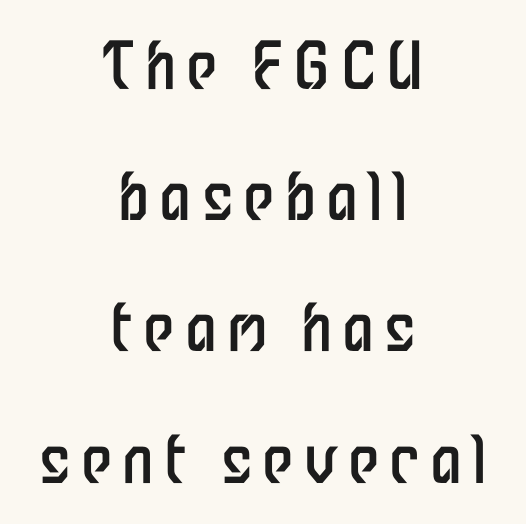
Do the characters align in a grid? No, the font is proportional. Caption: face not bold, strokes unweighted. Unlike a traditional serif, this face leaves its strokes unadorned. The lines are spread far apart with generous leading. Neither beginnings nor endings align; midpoints do.
